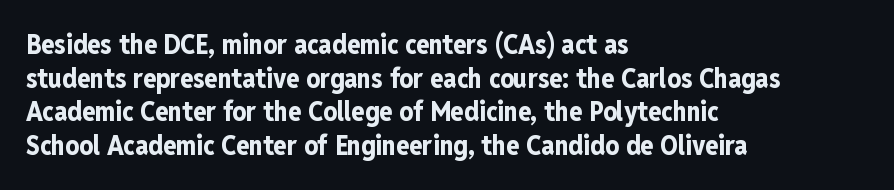
The image shows 27 px bold type, upright; set left-aligned, normal line spacing (1.25x), normal letter spacing, not underlined.
